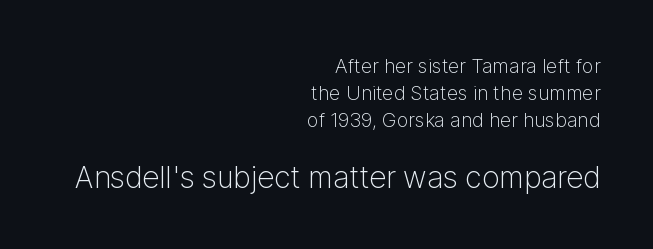
The image shows 30 px light sans-serif type, upright; set right-aligned, normal line spacing (1.35x), normal letter spacing, not underlined; the second (bottom) block is 1.5x larger; low stroke contrast and a medium x-height.
